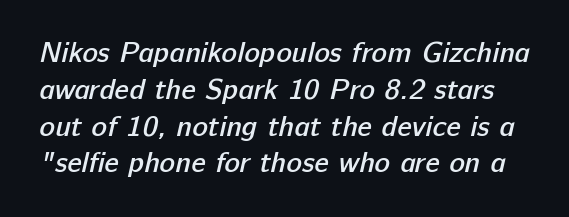
The image shows 29 px semibold sans-serif type; set normal line spacing (1.27x), normal letter spacing, not underlined; low stroke contrast and a medium x-height.
